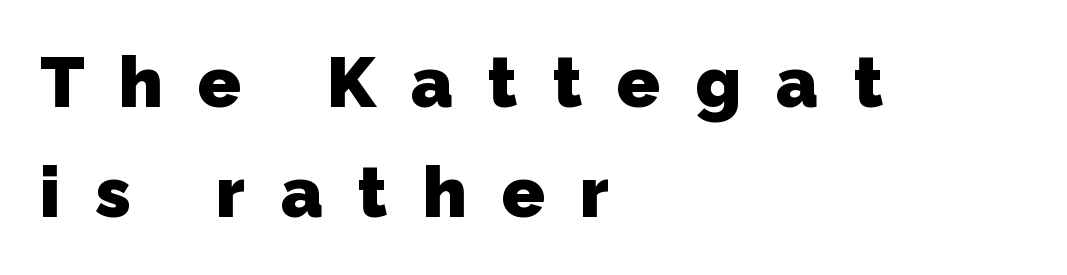
The passage shown is typed in a proportional face where columns would drift. Type style note: lacks serifs. Descender tails drop into unmarked territory. Each new line begins a customary step beneath the previous one.
